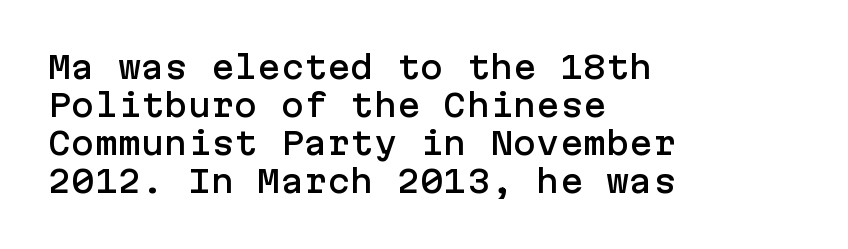
Q: Is the text italic (slanted)? A: No, it is upright.
Q: Is the typeface a serif or a sans-serif typeface? A: Sans-serif.
Q: Is the text underlined? A: No.
Q: How is the paragraph aligned? A: Left-aligned.
Q: Is the spacing between letters normal or unusually wide? A: Normal.
Q: Width (condensed, normal, or wide)? A: Normal.
Q: Stroke contrast? A: Low.
Q: x-height? A: Medium.
